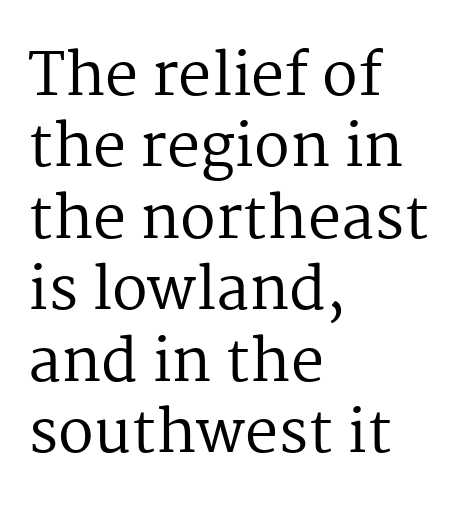
Short and long lines alike share a common starting point at left. Decoration check: the copy has no underline. The lettering stays uniformly vertical, giving the passage a roman look. The letters sit at their default tracking, neither squeezed nor spread. You could not count columns in this text — the font is proportionally spaced. The glyphs in this specimen are seriffed.
